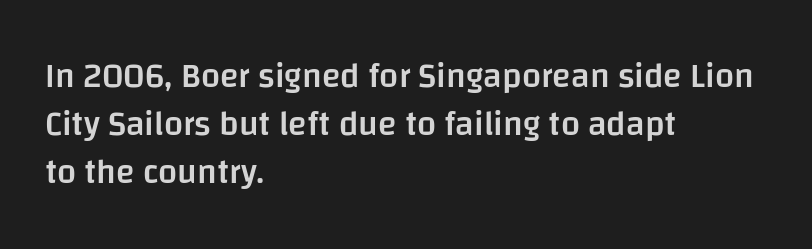
The image shows 34 px semibold sans-serif type, upright; set left-aligned, normal line spacing (1.41x), normal letter spacing, not underlined; low stroke contrast and a large x-height.
